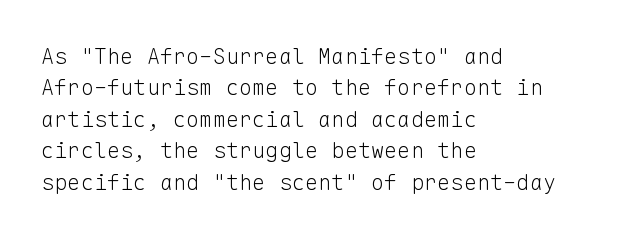
The image shows 22 px text type, upright; set left-aligned, normal line spacing (1.43x), normal letter spacing, not underlined.
